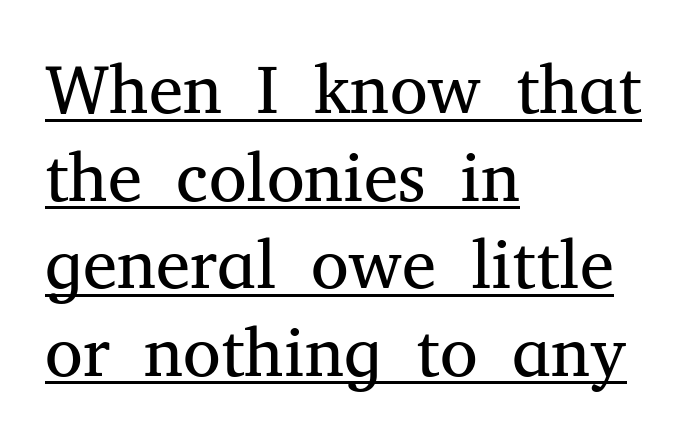
The image shows 69 px regular-weight serif type, upright; set left-aligned, normal line spacing (1.27x), normal letter spacing, underlined; medium stroke contrast and a medium x-height.
